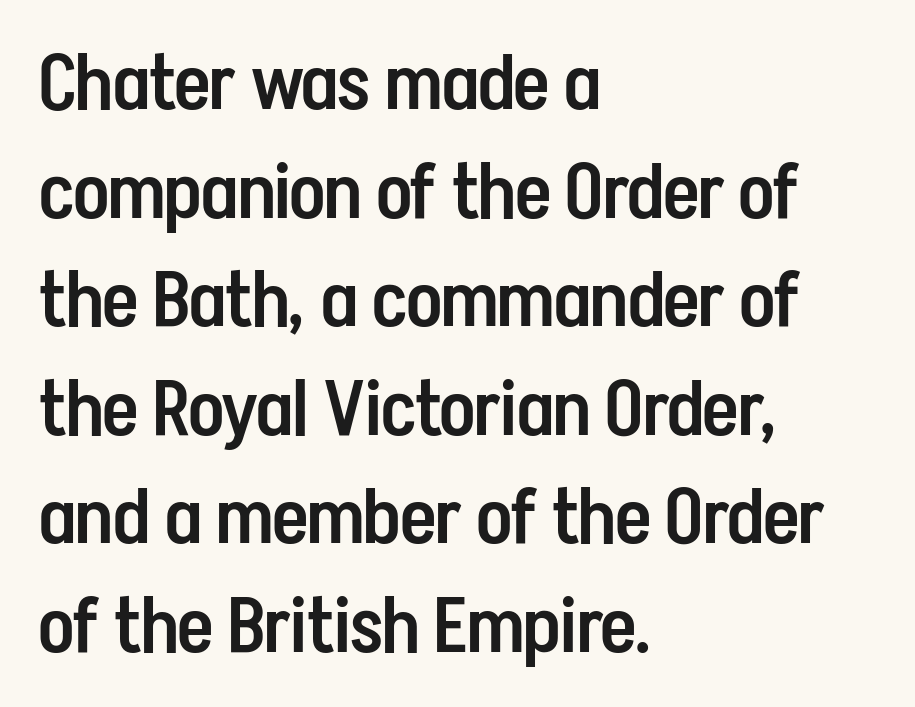
Compared with typical body copy, the letter spacing here is the same. Stroke terminals: plain, sans-serif. One glance says typical: line gaps are just what's usual. Anything drawn beneath the words? Only blank space. The letters are semibold — heavier than regular but short of a full bold.
